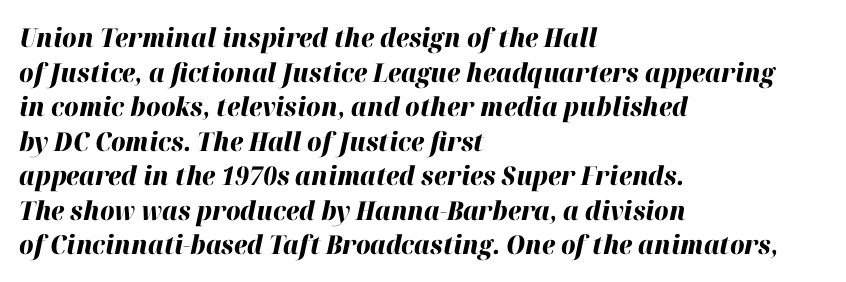
The image shows 26 px bold type, italic (leaning right); set left-aligned, normal line spacing (1.33x), normal letter spacing, not underlined.
